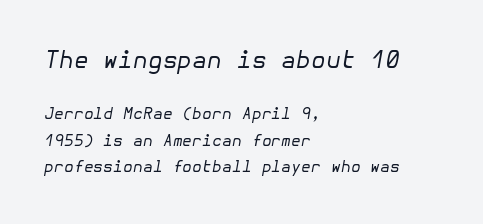
The foot of each line stays bare and open. The characters are drawn with everyday or finer stroke widths. The earlier block is typeset at a bigger size than the later block. Baseline-to-baseline distance is the conventional proportion of letter height. All the whitespace from short lines collects on the right.
